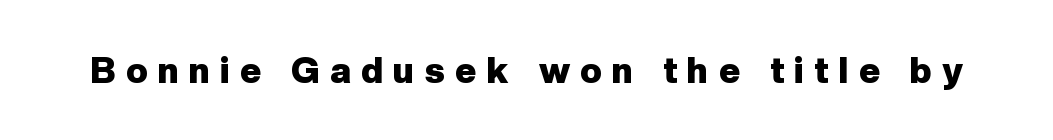
The specimen reads as upright at a glance. These lines are rendered in a variable-pitch font. Compared with typical body copy, the letter spacing here is much looser. The passage shown is not underscored anywhere. Serifs: no, the terminals of the letterforms are clean. Pretty heavy lettering here — definitely bold.
